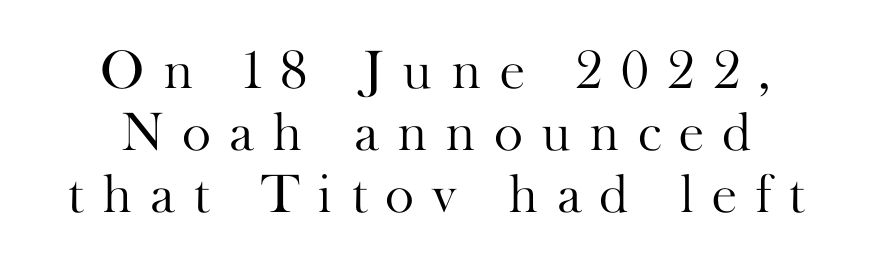
Q: Is the text bold? A: No.
Q: Is the text italic (slanted)? A: No, it is upright.
Q: Is the typeface a serif or a sans-serif typeface? A: Serif.
Q: Is the text underlined? A: No.
Q: How is the paragraph aligned? A: Centered.
Q: Is the spacing between letters normal or unusually wide? A: Unusually wide.
Q: Is the spacing between lines tight, normal or loose? A: Tight.
Q: Width (condensed, normal, or wide)? A: Normal.
Q: Stroke contrast? A: High.
Q: x-height? A: Small.
Q: Monospaced? A: No.
